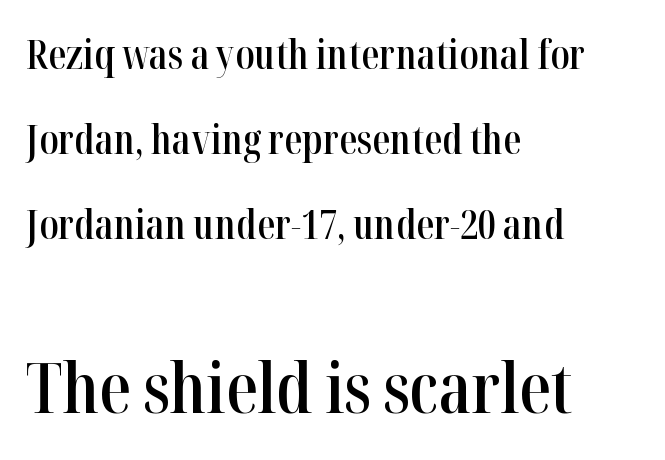
{"serif": "yes", "italic": "no", "bold": "semi", "weight": "semibold", "width": "condensed", "stroke_contrast": "high", "x_height": "medium", "monospaced": "no", "underline": "no", "align": "left", "line_spacing": "loose", "line_spacing_ratio": 2.13, "letter_spacing": "normal", "letter_spacing_em": 0.0, "larger_block": "second", "size_ratio": 1.75, "glyph_px": 70}
